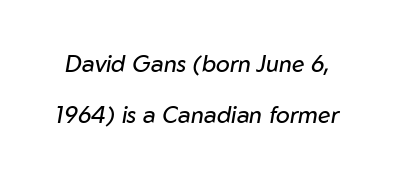
The image shows 23 px text type, italic (leaning right); set loose line spacing (2.21x), normal letter spacing, not underlined.
